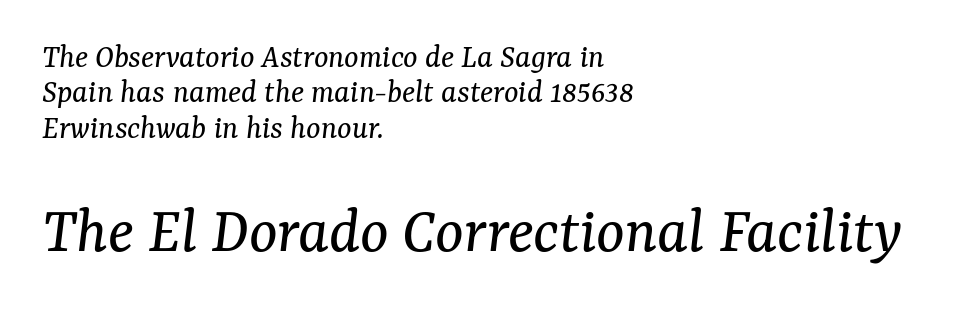
This sample has the flowing, uneven cadence of proportional lettering. Italic? Definitely — the glyphs are oblique. A typesetter would call this zero additional tracking. Reading down the column, the eye jumps only a short way to each next line.
